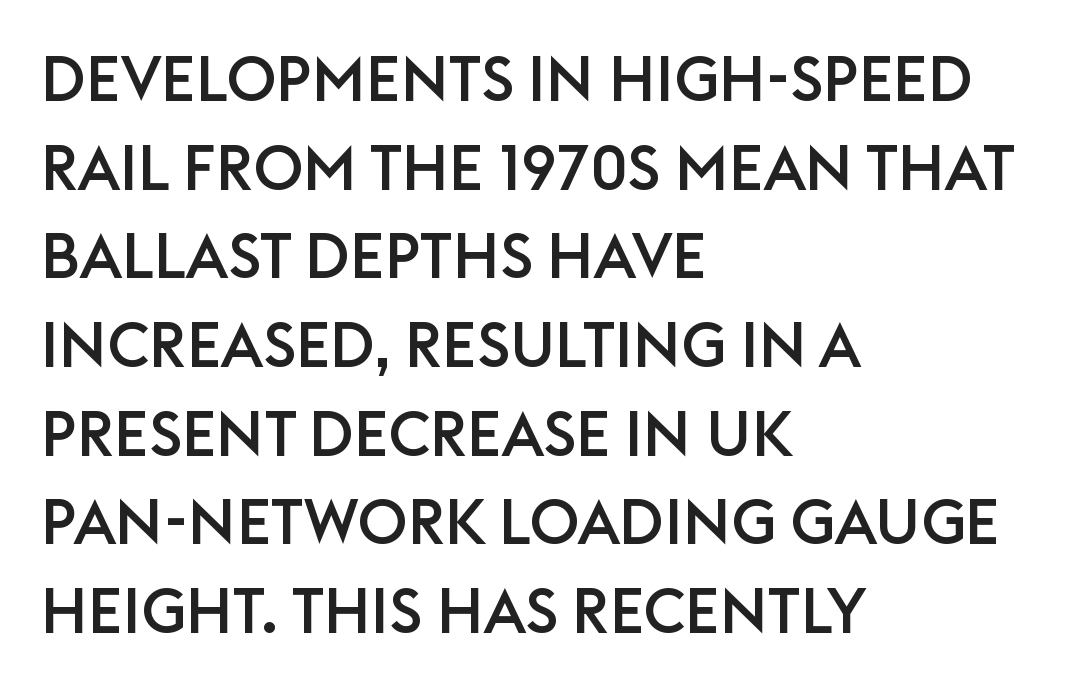
Q: Is the text italic (slanted)? A: No, it is upright.
Q: Is the typeface a serif or a sans-serif typeface? A: Sans-serif.
Q: Is the text underlined? A: No.
Q: How is the paragraph aligned? A: Left-aligned.
Q: Is the spacing between letters normal or unusually wide? A: Normal.
Q: Is the spacing between lines tight, normal or loose? A: Normal.
Q: Width (condensed, normal, or wide)? A: Normal.
Q: Stroke contrast? A: Low.
Q: x-height? A: Large.
Q: Monospaced? A: No.
